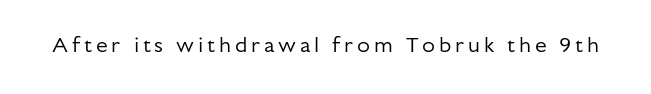
Q: Is the text bold? A: No.
Q: Is the text italic (slanted)? A: No, it is upright.
Q: Is the text underlined? A: No.
